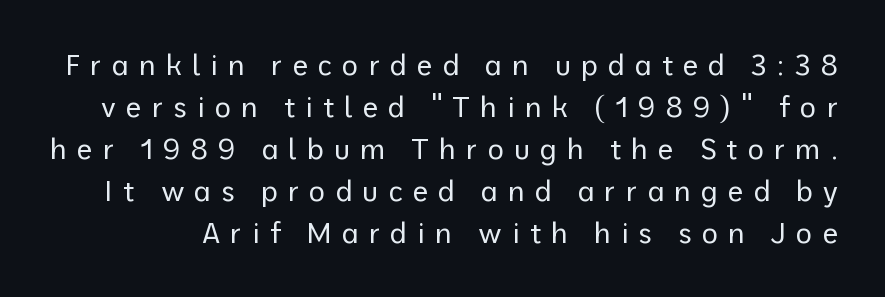
This sample uses expanded letter spacing, leaving extra air between glyphs. Vertically, the passage feels balanced, rows spaced as you'd expect. Weight: in the light-to-regular range. The font family rendered here belongs to the sans-serif group. The specimen omits any rule beneath the text block's lines. This sample has the flowing, uneven cadence of proportional lettering.
